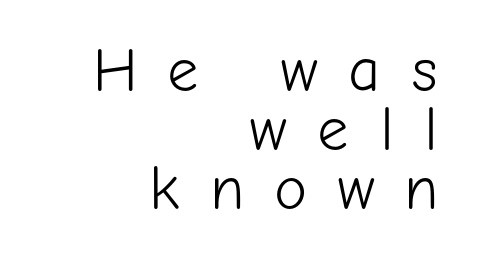
Q: Is the text bold? A: No.
Q: Is the text italic (slanted)? A: No, it is upright.
Q: Is the typeface a serif or a sans-serif typeface? A: Sans-serif.
Q: Is the text underlined? A: No.
Q: How is the paragraph aligned? A: Right-aligned.
Q: Is the spacing between letters normal or unusually wide? A: Unusually wide.
Q: Is the spacing between lines tight, normal or loose? A: Tight.
Q: Width (condensed, normal, or wide)? A: Normal.
Q: Stroke contrast? A: Low.
Q: x-height? A: Medium.
Q: Monospaced? A: No.
